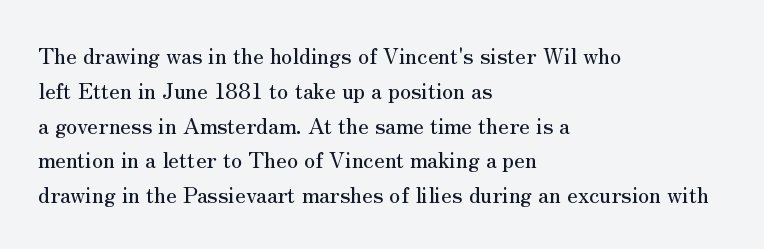
The letters stand straight up with perfectly vertical stems. The strip under each line holds only bare page. Each new line begins a customary step beneath the previous one. Inter-character spacing is left at the font's built-in metrics. The paragraph shown leans on its left margin.
